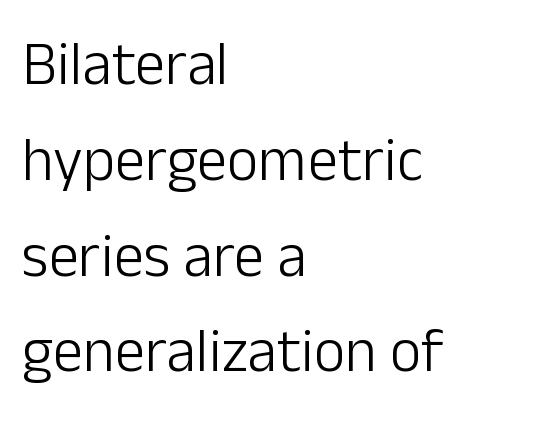
Q: Is the text bold? A: No.
Q: Is the text italic (slanted)? A: No, it is upright.
Q: Is the typeface a serif or a sans-serif typeface? A: Sans-serif.
Q: Is the text underlined? A: No.
Q: How is the paragraph aligned? A: Left-aligned.
Q: Is the spacing between letters normal or unusually wide? A: Normal.
Q: Is the spacing between lines tight, normal or loose? A: Normal.
Q: Width (condensed, normal, or wide)? A: Normal.
Q: Stroke contrast? A: Low.
Q: x-height? A: Medium.
Q: Monospaced? A: No.
